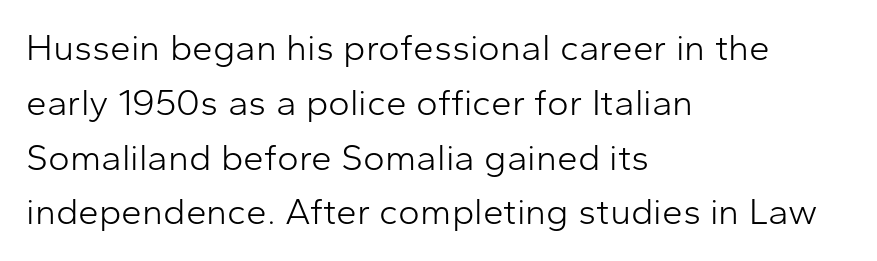
The image shows 37 px light sans-serif type, upright; set left-aligned, normal line spacing (1.48x), normal letter spacing, not underlined; low stroke contrast and a medium x-height.
